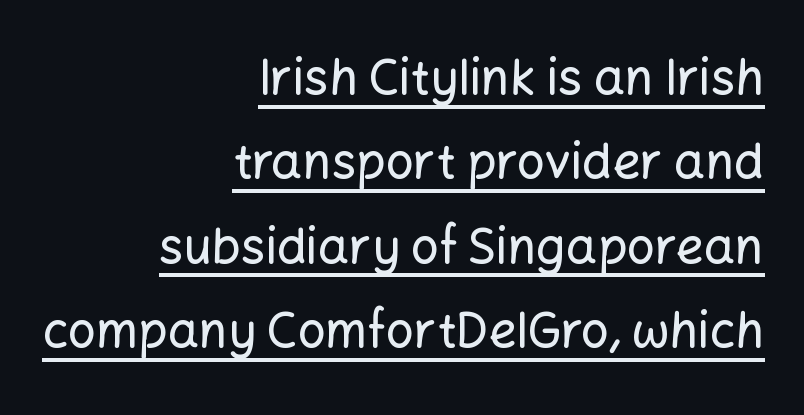
Q: Is the text italic (slanted)? A: No, it is upright.
Q: Is the typeface a serif or a sans-serif typeface? A: Sans-serif.
Q: Is the text underlined? A: Yes.
Q: How is the paragraph aligned? A: Right-aligned.
Q: Is the spacing between letters normal or unusually wide? A: Normal.
Q: Width (condensed, normal, or wide)? A: Normal.
Q: Stroke contrast? A: Low.
Q: x-height? A: Medium.
Q: Monospaced? A: No.
